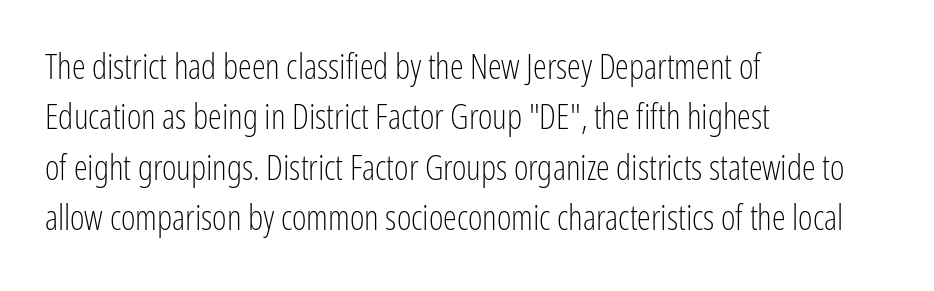
The image shows 35 px light, condensed sans-serif type, upright; set left-aligned, normal line spacing (1.44x), normal letter spacing, not underlined; low stroke contrast and a medium x-height.
